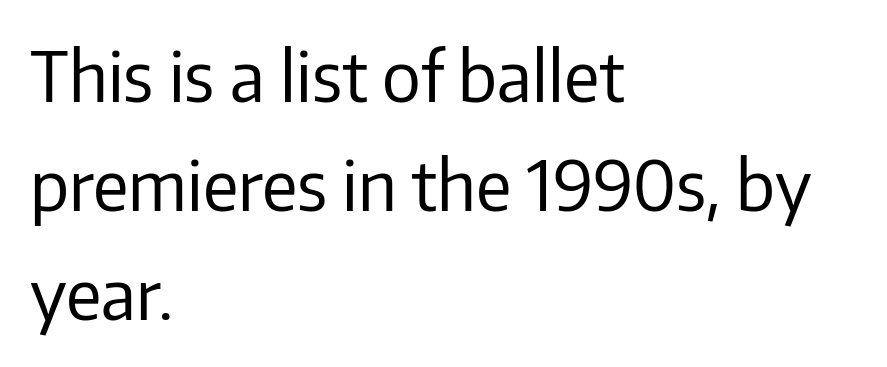
Q: Is the text bold? A: No.
Q: Is the text italic (slanted)? A: No, it is upright.
Q: Is the typeface a serif or a sans-serif typeface? A: Sans-serif.
Q: Is the text underlined? A: No.
Q: How is the paragraph aligned? A: Left-aligned.
Q: Is the spacing between letters normal or unusually wide? A: Normal.
Q: Is the spacing between lines tight, normal or loose? A: Normal.
Q: Width (condensed, normal, or wide)? A: Normal.
Q: Stroke contrast? A: Low.
Q: x-height? A: Medium.
Q: Monospaced? A: No.
